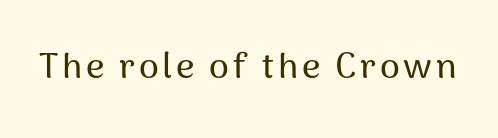
These lines were composed using upright roman letters. The type family on display is of the sans-serif kind. The letters advance in unequal steps, a hallmark of proportional type. Glance below the letters and you will spot only blank space.
